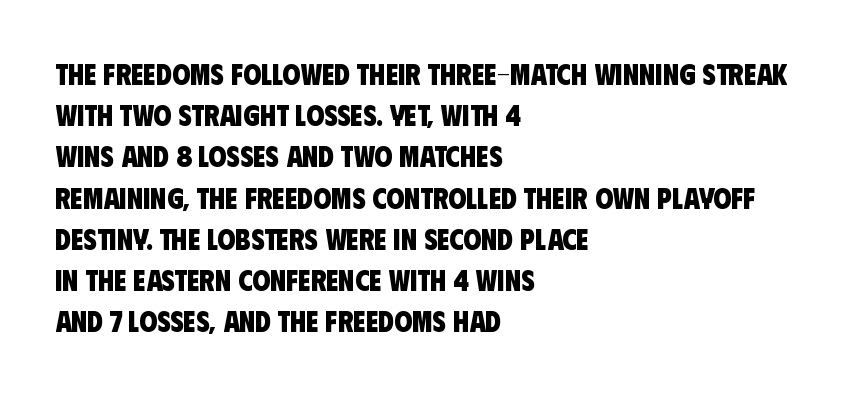
Q: Is the text bold? A: Yes.
Q: Is the typeface a serif or a sans-serif typeface? A: Sans-serif.
Q: Is the text underlined? A: No.
Q: How is the paragraph aligned? A: Left-aligned.
Q: Is the spacing between letters normal or unusually wide? A: Normal.
Q: Is the spacing between lines tight, normal or loose? A: Normal.
Q: Width (condensed, normal, or wide)? A: Condensed.
Q: Stroke contrast? A: Low.
Q: x-height? A: Large.
Q: Monospaced? A: No.
